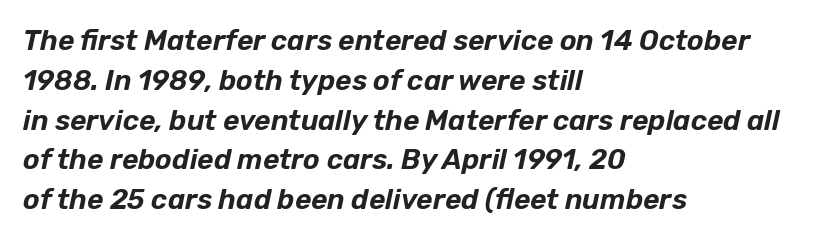
The image shows 28 px text type, italic (leaning right); set left-aligned, normal line spacing (1.42x), normal letter spacing, not underlined; low stroke contrast and a medium x-height.
